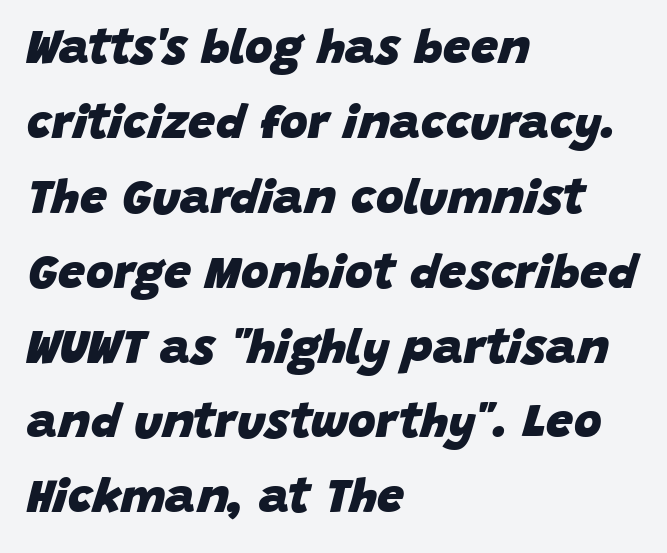
The image shows 48 px heavy type, italic (leaning right); set left-aligned, normal line spacing (1.56x), normal letter spacing, not underlined; low stroke contrast and a large x-height.
